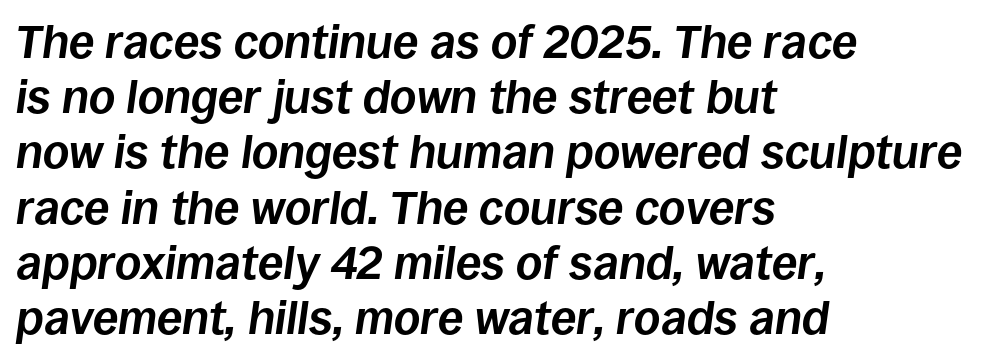
Q: Is the text bold? A: Yes.
Q: Is the text italic (slanted)? A: Yes, it leans right by about 8 degrees.
Q: Is the text underlined? A: No.
Q: How is the paragraph aligned? A: Left-aligned.
Q: Is the spacing between letters normal or unusually wide? A: Normal.
Q: Width (condensed, normal, or wide)? A: Normal.
Q: Stroke contrast? A: Low.
Q: x-height? A: Large.
Q: Monospaced? A: No.
